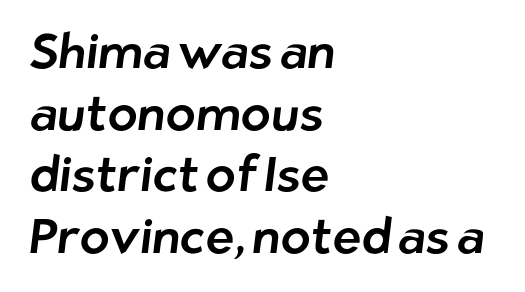
Q: Is the typeface a serif or a sans-serif typeface? A: Sans-serif.
Q: Is the text underlined? A: No.
Q: How is the paragraph aligned? A: Left-aligned.
Q: Is the spacing between letters normal or unusually wide? A: Normal.
Q: Is the spacing between lines tight, normal or loose? A: Normal.
Q: Width (condensed, normal, or wide)? A: Normal.
Q: Stroke contrast? A: Low.
Q: x-height? A: Medium.
Q: Monospaced? A: No.
